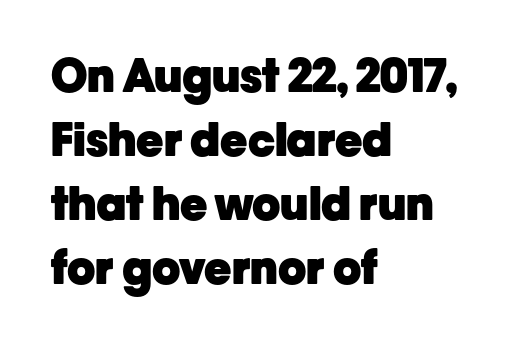
Q: Is the text bold? A: Yes.
Q: Is the text italic (slanted)? A: No, it is upright.
Q: Is the typeface a serif or a sans-serif typeface? A: Sans-serif.
Q: Is the text underlined? A: No.
Q: How is the paragraph aligned? A: Left-aligned.
Q: Is the spacing between letters normal or unusually wide? A: Normal.
Q: Is the spacing between lines tight, normal or loose? A: Normal.
Q: Width (condensed, normal, or wide)? A: Normal.
Q: Stroke contrast? A: Low.
Q: x-height? A: Medium.
Q: Monospaced? A: No.
